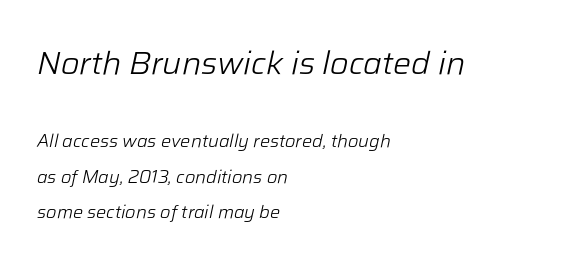
Q: Is the text bold? A: No.
Q: Is the text italic (slanted)? A: Yes, it leans right by about 12 degrees.
Q: Is the text underlined? A: No.
Q: How is the paragraph aligned? A: Left-aligned.
Q: Is the spacing between letters normal or unusually wide? A: Normal.
Q: Is the spacing between lines tight, normal or loose? A: Loose.
Q: Which block of text is set in a larger size, the first (top) or the second (bottom)? A: The first (top) one.
Q: Width (condensed, normal, or wide)? A: Normal.
Q: Stroke contrast? A: Low.
Q: x-height? A: Medium.
Q: Monospaced? A: No.
